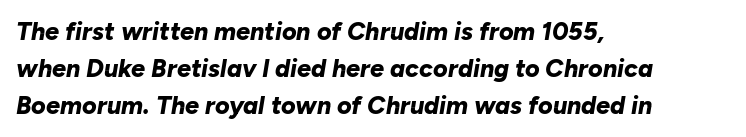
The foot of each line stays bare and open. The face used here is rendered with its standard letterfit. Heavy, bold letterforms. Tall strokes in this sample are angled rather than plumb.
